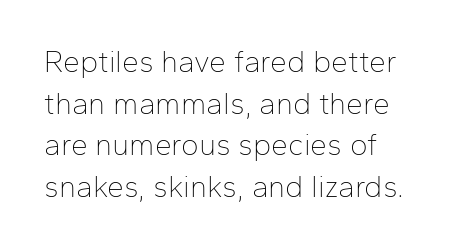
Decoration check: the copy has no underline. Do the characters align in a grid? No, the font is proportional. Notice how the stems are strictly vertical — no italics here. No feet cap the strokes, marking this as sans-serif type. The typeface has the unassuming heft of standard copy or less. The paragraph shown leans on its left margin.
